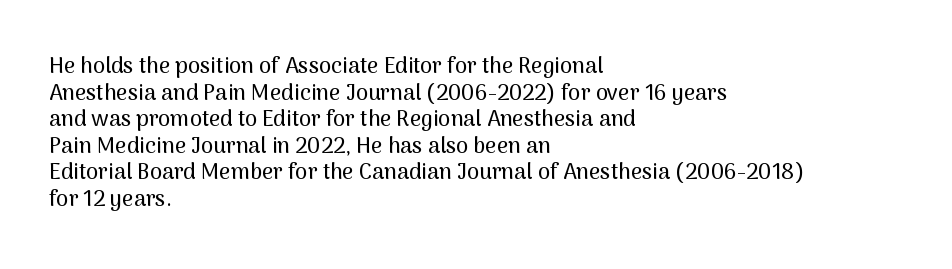
A student would call this left alignment; a typographer would say flush left, rag right. Nobody touched the tracking dial on this one. Tall strokes in this sample are plumb rather than angled. Descenders are the only things crossing below the line.
